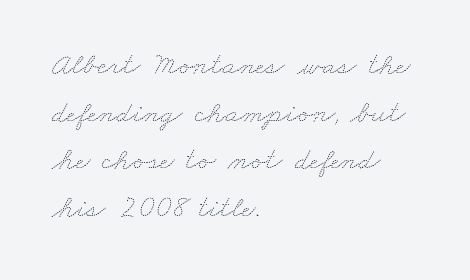
Horizontal bands of white between lines are of average thickness. Looks like regular typesetting: each glyph gets only the width it needs. The typesetter chose a ragged-right arrangement here. Lines of text with bare space underneath. Tracking here is standard; glyphs follow each other at the usual distance.
